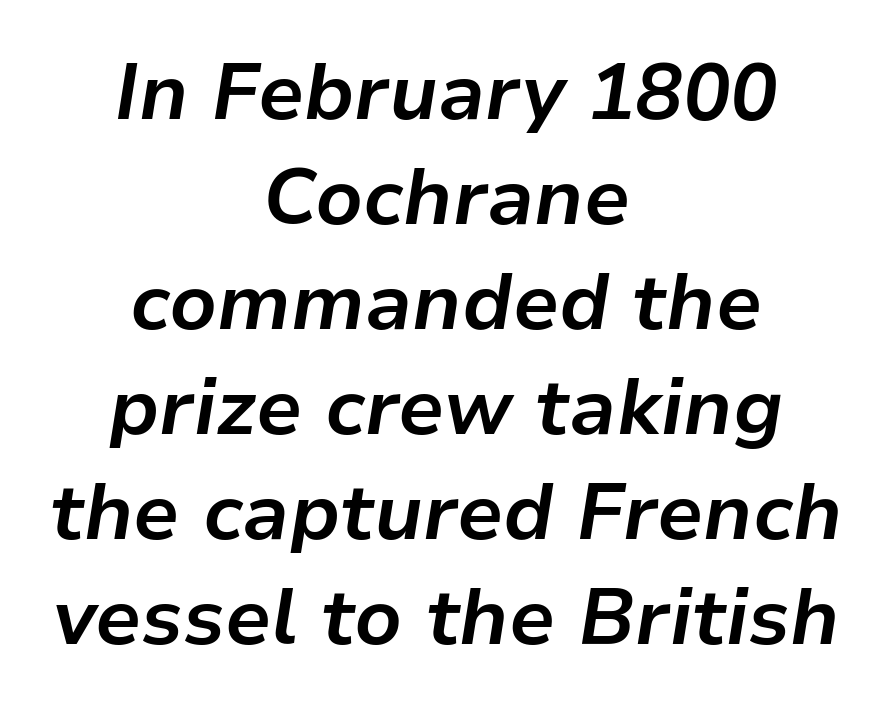
Q: Is the text bold? A: Yes.
Q: Is the text italic (slanted)? A: Yes, it leans right by about 9 degrees.
Q: Is the text underlined? A: No.
Q: How is the paragraph aligned? A: Centered.
Q: Is the spacing between letters normal or unusually wide? A: Normal.
Q: Is the spacing between lines tight, normal or loose? A: Normal.
Q: Width (condensed, normal, or wide)? A: Normal.
Q: Stroke contrast? A: Low.
Q: x-height? A: Medium.
Q: Monospaced? A: No.
